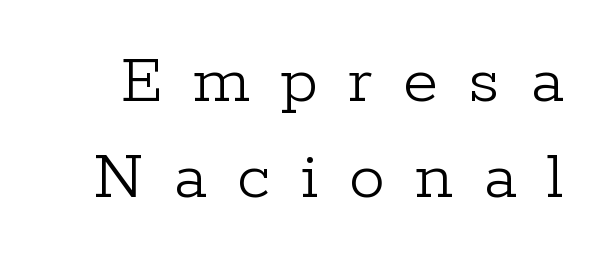
The image shows 72 px light serif type, upright; set normal line spacing (1.33x), unusually wide letter spacing (+0.42 em), not underlined; low stroke contrast and a medium x-height.
